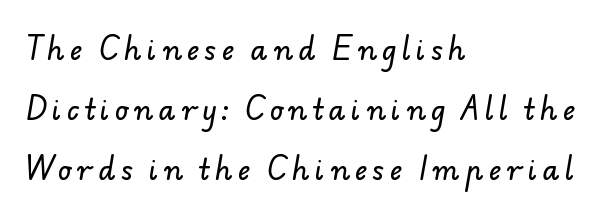
The image shows 27 px text type; set left-aligned, loose line spacing (2.22x), unusually wide letter spacing (+0.21 em), not underlined.
